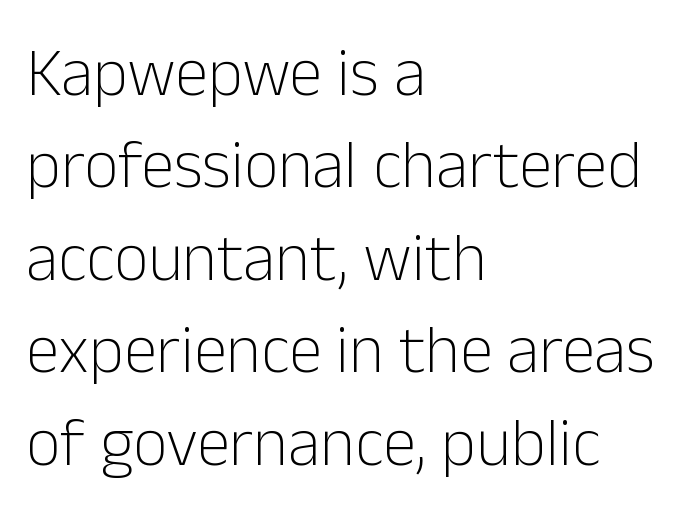
The image shows 67 px light sans-serif type, upright; set left-aligned, normal line spacing (1.38x), normal letter spacing, not underlined; low stroke contrast and a medium x-height.
